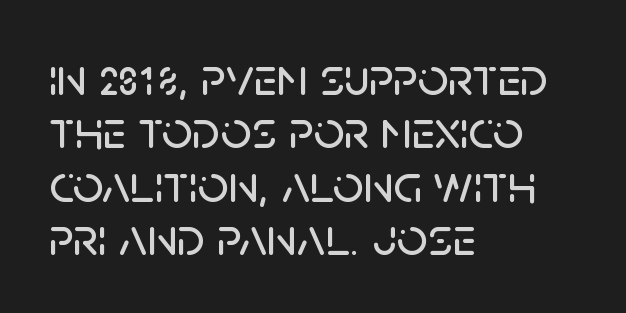
Q: Is the text italic (slanted)? A: No, it is upright.
Q: Is the typeface a serif or a sans-serif typeface? A: Sans-serif.
Q: Is the text underlined? A: No.
Q: How is the paragraph aligned? A: Left-aligned.
Q: Is the spacing between letters normal or unusually wide? A: Normal.
Q: Is the spacing between lines tight, normal or loose? A: Tight.
Q: Width (condensed, normal, or wide)? A: Normal.
Q: Stroke contrast? A: Low.
Q: x-height? A: Large.
Q: Monospaced? A: No.
